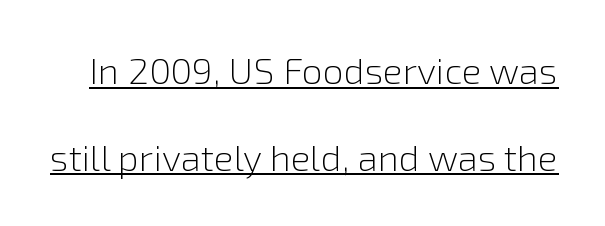
Q: Is the text bold? A: No.
Q: Is the text italic (slanted)? A: No, it is upright.
Q: Is the typeface a serif or a sans-serif typeface? A: Sans-serif.
Q: Is the text underlined? A: Yes.
Q: Is the spacing between letters normal or unusually wide? A: Normal.
Q: Is the spacing between lines tight, normal or loose? A: Loose.
Q: Width (condensed, normal, or wide)? A: Normal.
Q: Stroke contrast? A: Low.
Q: x-height? A: Medium.
Q: Monospaced? A: No.
